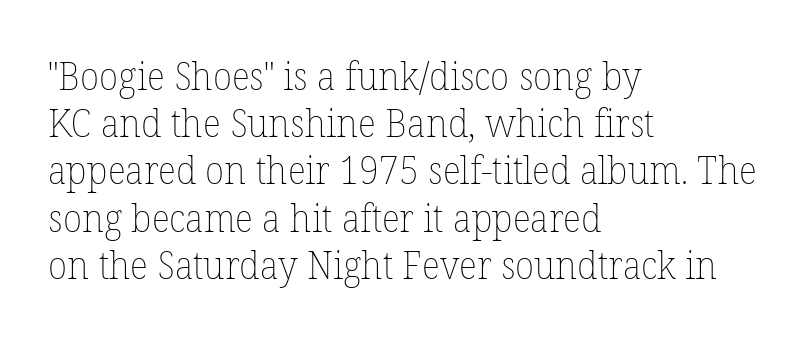
Every stem runs plumb, perpendicular to the baseline. Each letter keeps its own natural width here, so spacing adapts to shape. Type without underlining. Stems and bowls with no extra thickness — not bold. How are the letters spaced? Ordinarily, with no added tracking.
